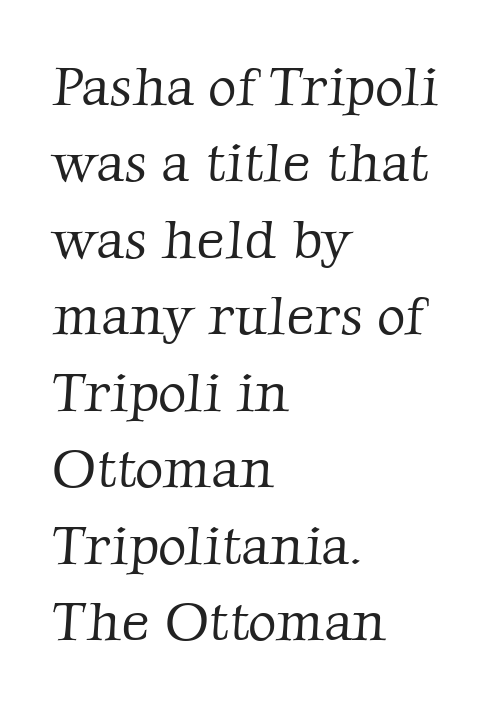
Q: Is the text bold? A: No.
Q: Is the typeface a serif or a sans-serif typeface? A: Serif.
Q: Is the text underlined? A: No.
Q: How is the paragraph aligned? A: Left-aligned.
Q: Is the spacing between letters normal or unusually wide? A: Normal.
Q: Is the spacing between lines tight, normal or loose? A: Normal.
Q: Width (condensed, normal, or wide)? A: Normal.
Q: Stroke contrast? A: Low.
Q: x-height? A: Medium.
Q: Monospaced? A: No.
